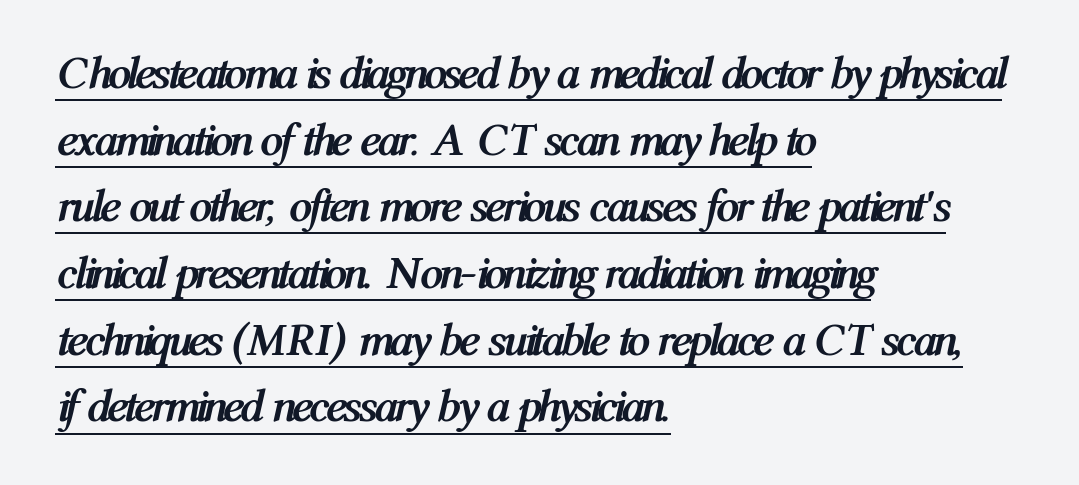
Q: Is the text bold? A: Yes.
Q: Is the text italic (slanted)? A: Yes, it leans right by about 12 degrees.
Q: Is the text underlined? A: Yes.
Q: How is the paragraph aligned? A: Left-aligned.
Q: Is the spacing between letters normal or unusually wide? A: Normal.
Q: Is the spacing between lines tight, normal or loose? A: Normal.
Q: Width (condensed, normal, or wide)? A: Condensed.
Q: Stroke contrast? A: Medium.
Q: x-height? A: Medium.
Q: Monospaced? A: No.
